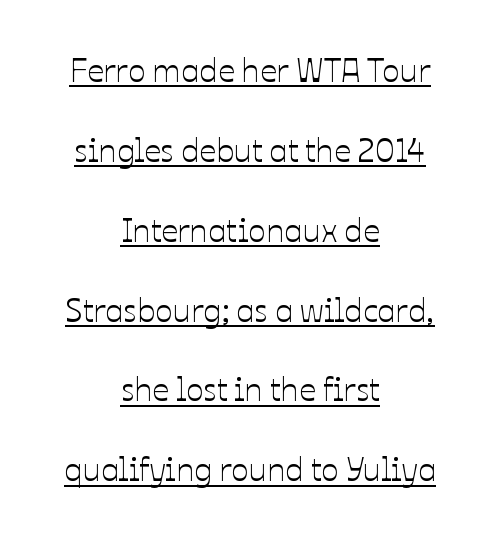
The words here are underlined. The lettering holds an erect, upright posture throughout. Reading down the column, the eye jumps a long way to each next line. Between one letter and the next there's only the usual sliver of space.
